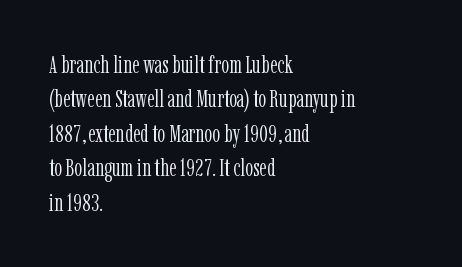
{"italic": "no", "bold": "no", "underline": "no", "align": "left", "line_spacing": "normal", "line_spacing_ratio": 1.38, "letter_spacing": "normal", "letter_spacing_em": 0.0, "glyph_px": 25}
